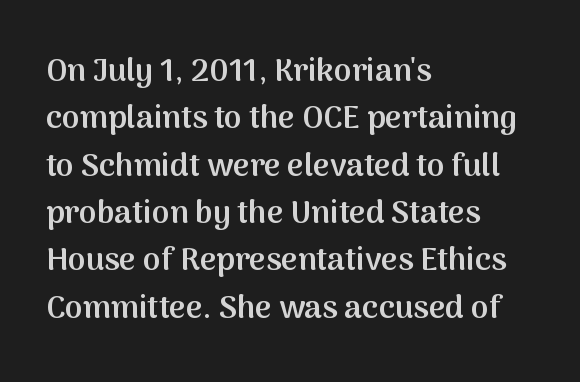
Q: Is the text bold? A: Semi-bold.
Q: Is the text italic (slanted)? A: No, it is upright.
Q: Is the typeface a serif or a sans-serif typeface? A: Sans-serif.
Q: Is the text underlined? A: No.
Q: How is the paragraph aligned? A: Left-aligned.
Q: Is the spacing between letters normal or unusually wide? A: Normal.
Q: Is the spacing between lines tight, normal or loose? A: Normal.
Q: Width (condensed, normal, or wide)? A: Normal.
Q: Stroke contrast? A: Medium.
Q: x-height? A: Medium.
Q: Monospaced? A: No.
